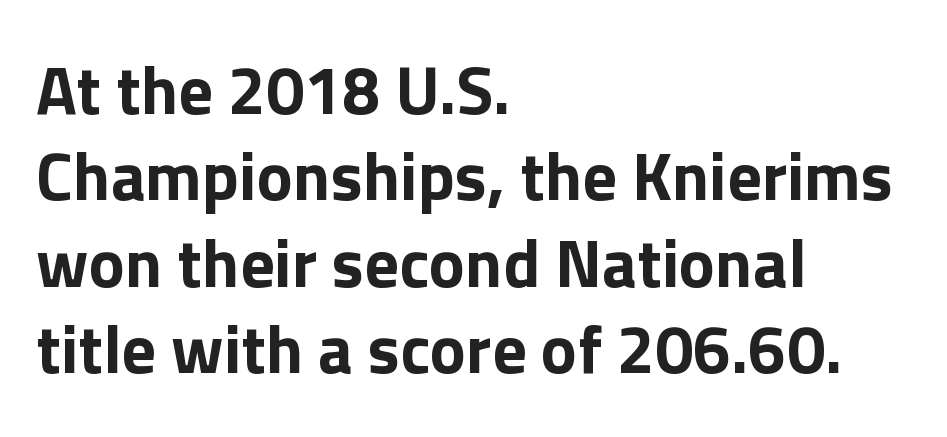
A typesetter would label this face a sans. Each letter keeps its own natural width here, so spacing adapts to shape. Unlike italic type, these characters show no tilt at all. The passage shown is not underscored anywhere.
